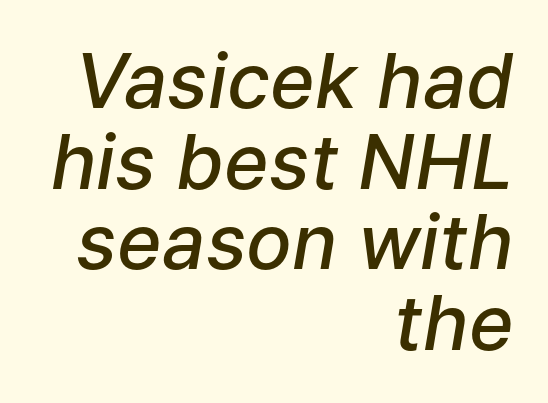
This rendering uses right alignment, leaving the left contour irregular. Underlining? Definitely not there. A somewhat darkened texture: the type is semibold rather than bold. The text carries the slant typical of an italic or oblique font.
